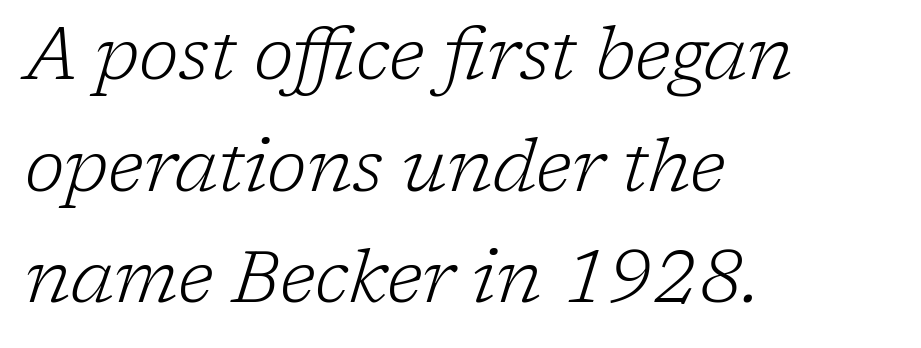
Q: Is the text bold? A: No.
Q: Is the text italic (slanted)? A: Yes, it leans right by about 17 degrees.
Q: Is the typeface a serif or a sans-serif typeface? A: Serif.
Q: Is the text underlined? A: No.
Q: How is the paragraph aligned? A: Left-aligned.
Q: Is the spacing between letters normal or unusually wide? A: Normal.
Q: Is the spacing between lines tight, normal or loose? A: Normal.
Q: Width (condensed, normal, or wide)? A: Normal.
Q: Stroke contrast? A: Low.
Q: x-height? A: Medium.
Q: Monospaced? A: No.
